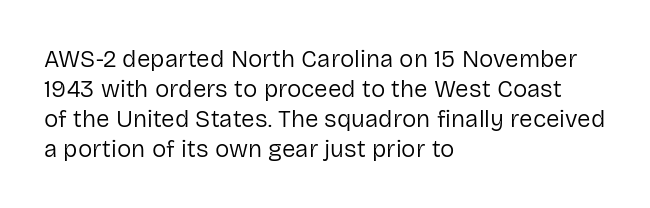
Q: Is the text bold? A: No.
Q: Is the text italic (slanted)? A: No, it is upright.
Q: Is the text underlined? A: No.
Q: How is the paragraph aligned? A: Left-aligned.
Q: Is the spacing between letters normal or unusually wide? A: Normal.
Q: Is the spacing between lines tight, normal or loose? A: Normal.
